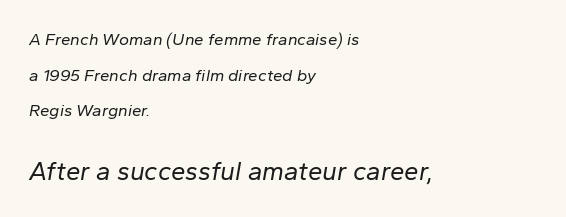
Check the space under the baseline: it is left empty. The strokes are not fattened; the text isn't bold. In CSS terms this would be text-align: left. The composition opens small and finishes big.
